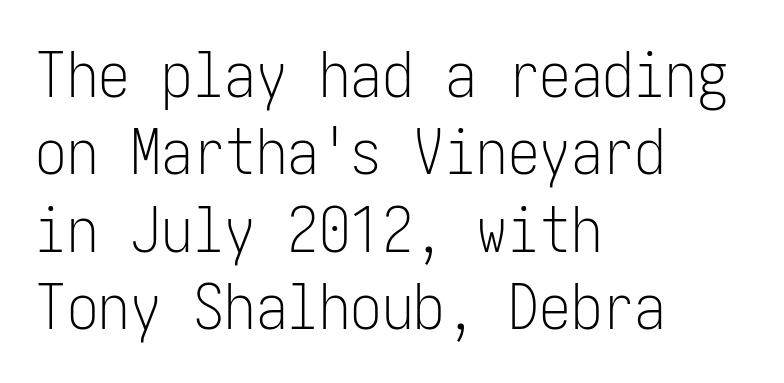
Q: Is the text bold? A: No.
Q: Is the text italic (slanted)? A: No, it is upright.
Q: Is the typeface a serif or a sans-serif typeface? A: Sans-serif.
Q: Is the text underlined? A: No.
Q: How is the paragraph aligned? A: Left-aligned.
Q: Is the spacing between letters normal or unusually wide? A: Normal.
Q: Width (condensed, normal, or wide)? A: Condensed.
Q: Stroke contrast? A: Low.
Q: x-height? A: Medium.
